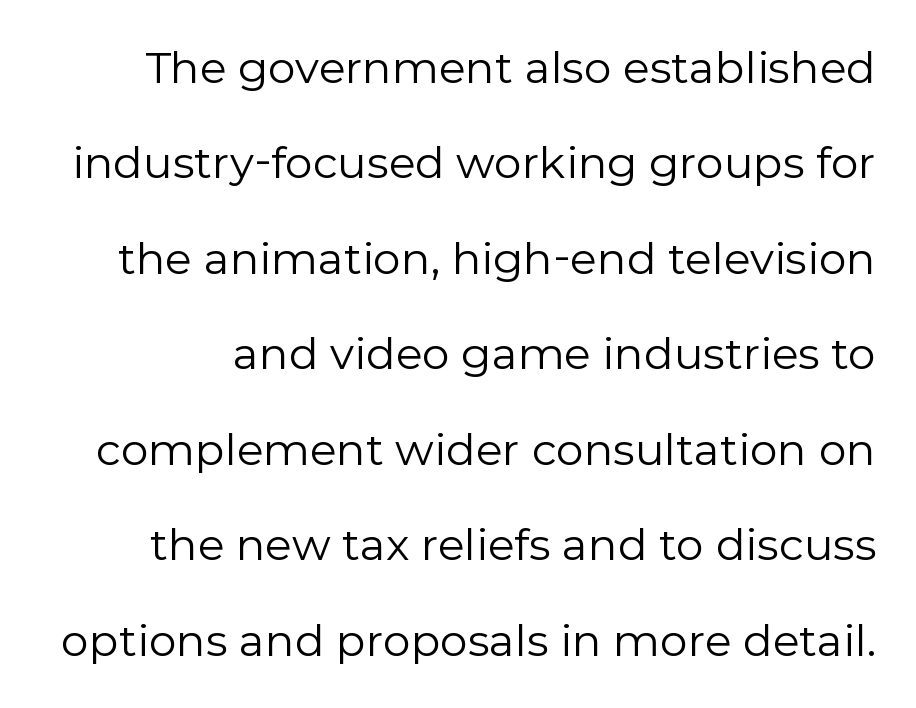
Q: Is the text bold? A: No.
Q: Is the text italic (slanted)? A: No, it is upright.
Q: Is the typeface a serif or a sans-serif typeface? A: Sans-serif.
Q: Is the text underlined? A: No.
Q: Is the spacing between letters normal or unusually wide? A: Normal.
Q: Is the spacing between lines tight, normal or loose? A: Loose.
Q: Width (condensed, normal, or wide)? A: Normal.
Q: Stroke contrast? A: Low.
Q: x-height? A: Medium.
Q: Monospaced? A: No.
